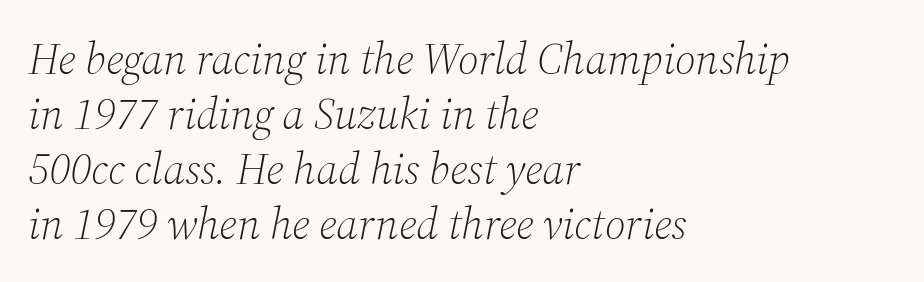
{"serif": "yes", "italic": "yes", "lean": "right", "slant_degrees": 12, "bold": "no", "weight": "light", "width": "normal", "stroke_contrast": "medium", "x_height": "medium", "monospaced": "no", "underline": "no", "align": "left", "line_spacing": "normal", "line_spacing_ratio": 1.25, "letter_spacing": "normal", "letter_spacing_em": 0.0, "glyph_px": 44}
